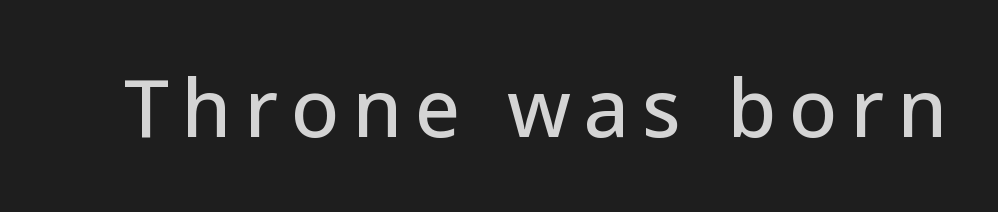
{"serif": "no", "italic": "no", "width": "normal", "stroke_contrast": "low", "x_height": "medium", "monospaced": "no", "underline": "no", "glyph_px": 80}
